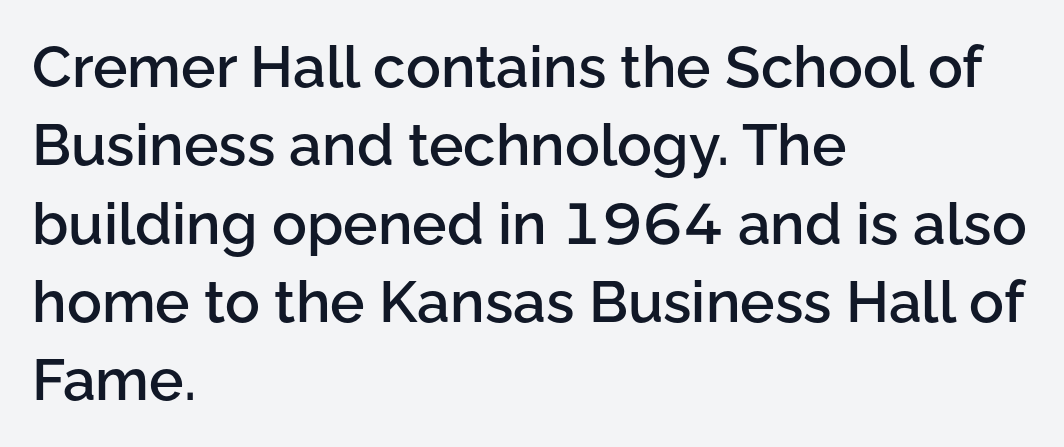
Look at the bottom of the vertical strokes: they stop flat, with no serifs. Short note: letters normally spaced. Spacing verdict: proportional, widths tailored to each character. Does the copy run flush right? No — it runs flush left. Descenders are the only things crossing below the line.
